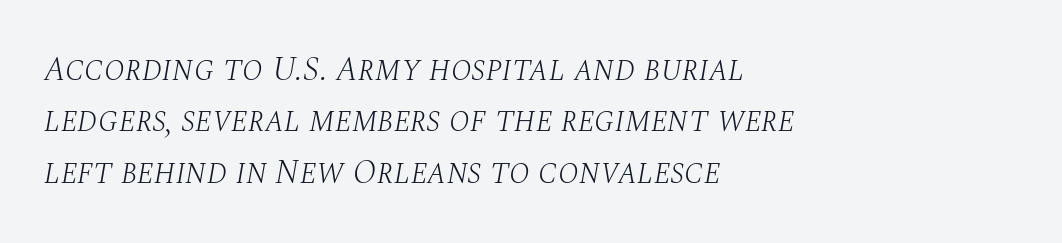
{"serif": "yes", "italic": "yes", "lean": "right", "slant_degrees": 10, "bold": "no", "weight": "light", "width": "normal", "stroke_contrast": "medium", "x_height": "large", "monospaced": "no", "underline": "no", "align": "left", "line_spacing": "normal", "line_spacing_ratio": 1.51, "letter_spacing": "normal", "letter_spacing_em": 0.0, "glyph_px": 34}
